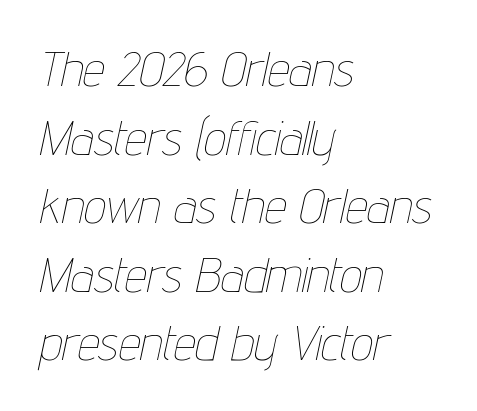
Q: Is the text bold? A: No.
Q: Is the text italic (slanted)? A: Yes, it leans right by about 12 degrees.
Q: Is the text underlined? A: No.
Q: How is the paragraph aligned? A: Left-aligned.
Q: Is the spacing between letters normal or unusually wide? A: Normal.
Q: Is the spacing between lines tight, normal or loose? A: Normal.
Q: Width (condensed, normal, or wide)? A: Condensed.
Q: Stroke contrast? A: Low.
Q: x-height? A: Medium.
Q: Monospaced? A: No.
